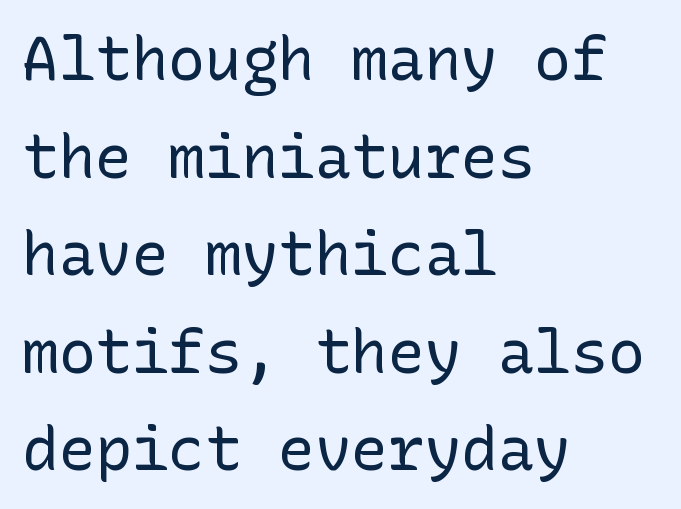
The image shows 61 px regular-weight sans-serif type, upright; set left-aligned, normal line spacing (1.6x), normal letter spacing, not underlined; low stroke contrast and a medium x-height.
